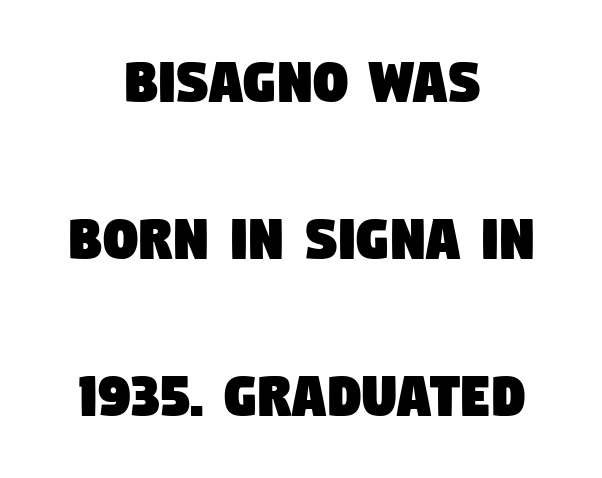
The image shows 68 px condensed sans-serif type; set centered, loose line spacing (2.31x), normal letter spacing, not underlined; low stroke contrast and a large x-height.
